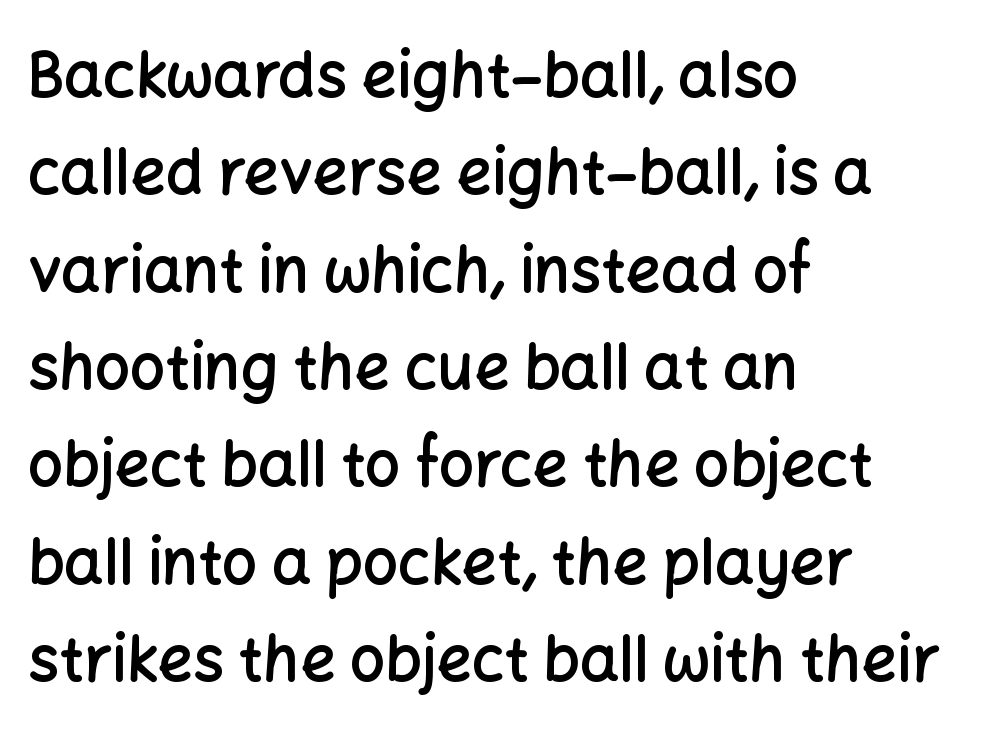
{"serif": "no", "italic": "no", "bold": "semi", "weight": "semibold", "width": "normal", "stroke_contrast": "low", "x_height": "medium", "monospaced": "no", "underline": "no", "align": "left", "line_spacing": "normal", "line_spacing_ratio": 1.57, "letter_spacing": "normal", "letter_spacing_em": 0.0, "glyph_px": 62}
